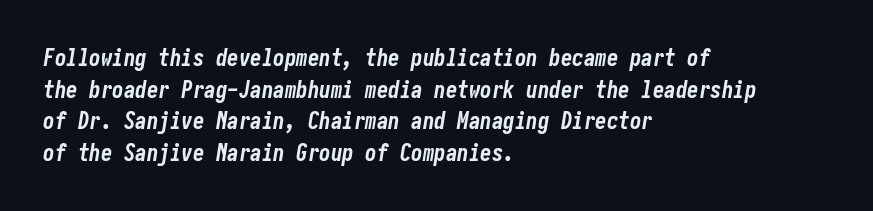
{"italic": "yes", "lean": "right", "slant_degrees": 10, "bold": "yes", "underline": "no", "align": "left", "line_spacing": "normal", "line_spacing_ratio": 1.37, "letter_spacing": "normal", "letter_spacing_em": 0.0, "glyph_px": 23}
